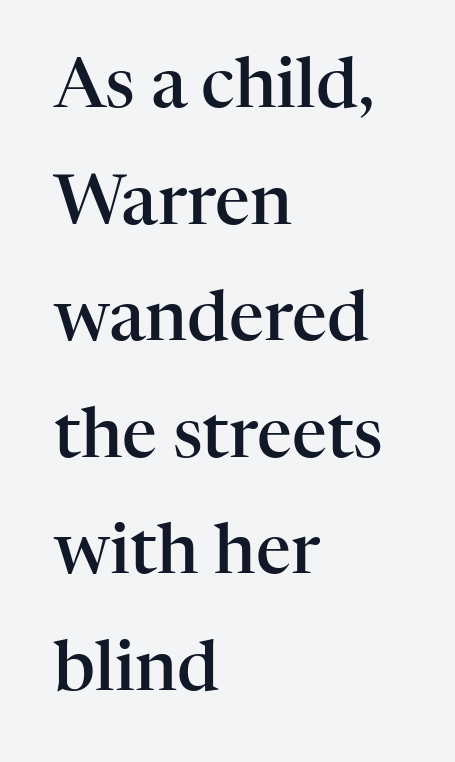
The image shows 69 px semibold serif type, upright; set left-aligned, normal line spacing (1.69x), normal letter spacing, not underlined; high stroke contrast and a medium x-height.
